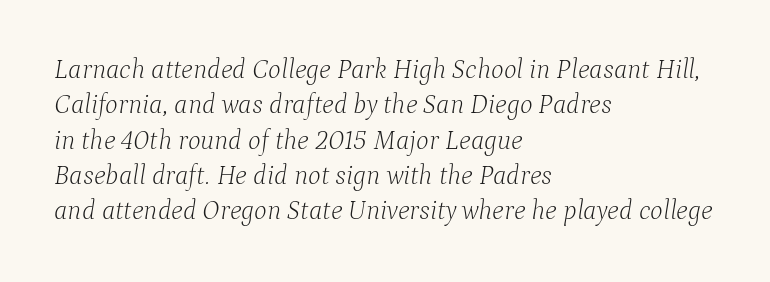
Q: Is the text bold? A: No.
Q: Is the text italic (slanted)? A: Yes, it leans right by about 9 degrees.
Q: Is the text underlined? A: No.
Q: How is the paragraph aligned? A: Left-aligned.
Q: Is the spacing between letters normal or unusually wide? A: Normal.
Q: Is the spacing between lines tight, normal or loose? A: Normal.
